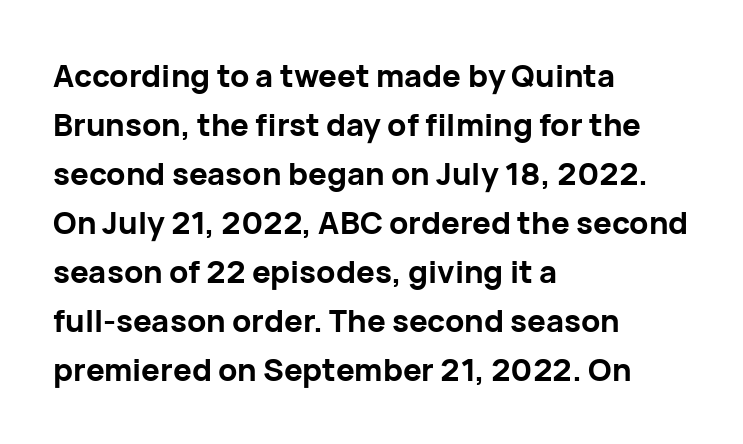
The image shows 31 px bold sans-serif type, upright; set left-aligned, normal line spacing (1.58x), normal letter spacing, not underlined; low stroke contrast and a medium x-height.
